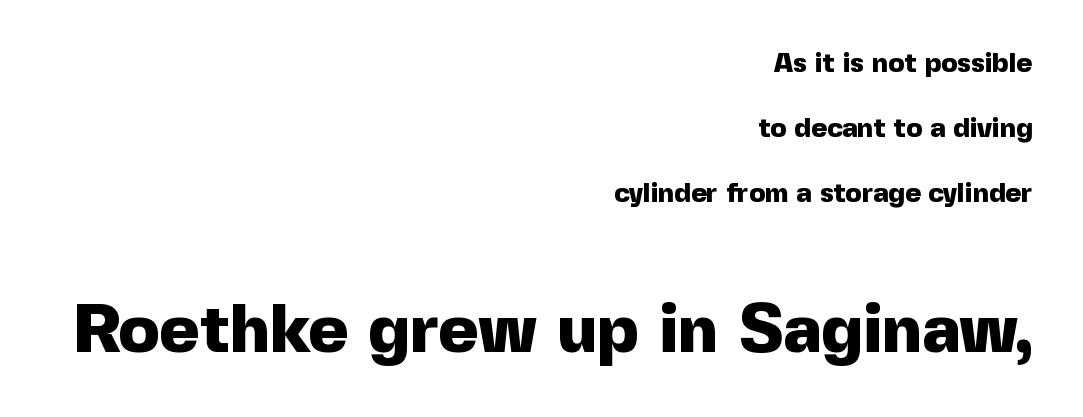
{"serif": "no", "italic": "no", "bold": "yes", "weight": "heavy", "width": "normal", "x_height": "medium", "monospaced": "no", "underline": "no", "align": "right", "line_spacing": "loose", "line_spacing_ratio": 2.41, "letter_spacing": "normal", "letter_spacing_em": 0.0, "larger_block": "second", "size_ratio": 2.52, "glyph_px": 68}
